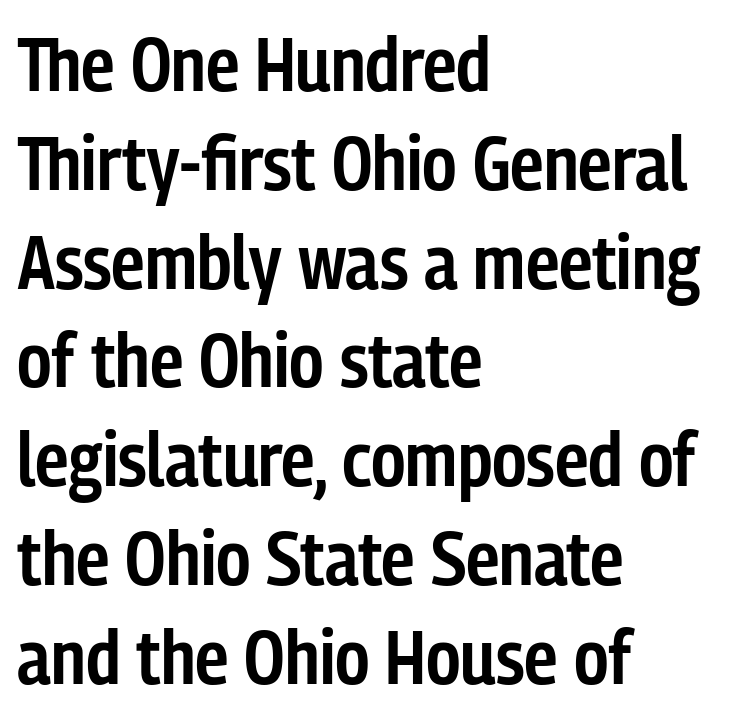
Q: Is the text bold? A: Semi-bold.
Q: Is the text italic (slanted)? A: No, it is upright.
Q: Is the typeface a serif or a sans-serif typeface? A: Sans-serif.
Q: Is the text underlined? A: No.
Q: How is the paragraph aligned? A: Left-aligned.
Q: Is the spacing between letters normal or unusually wide? A: Normal.
Q: Is the spacing between lines tight, normal or loose? A: Normal.
Q: Width (condensed, normal, or wide)? A: Condensed.
Q: Stroke contrast? A: Low.
Q: x-height? A: Medium.
Q: Monospaced? A: No.
